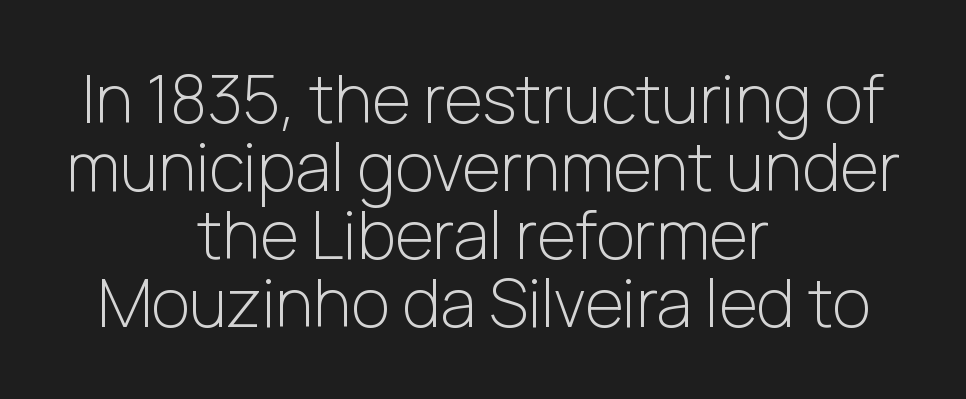
{"serif": "no", "italic": "no", "bold": "no", "weight": "light", "width": "normal", "stroke_contrast": "low", "x_height": "medium", "monospaced": "no", "underline": "no", "align": "center", "line_spacing": "tight", "line_spacing_ratio": 1.03, "letter_spacing": "normal", "letter_spacing_em": 0.0, "glyph_px": 66}
